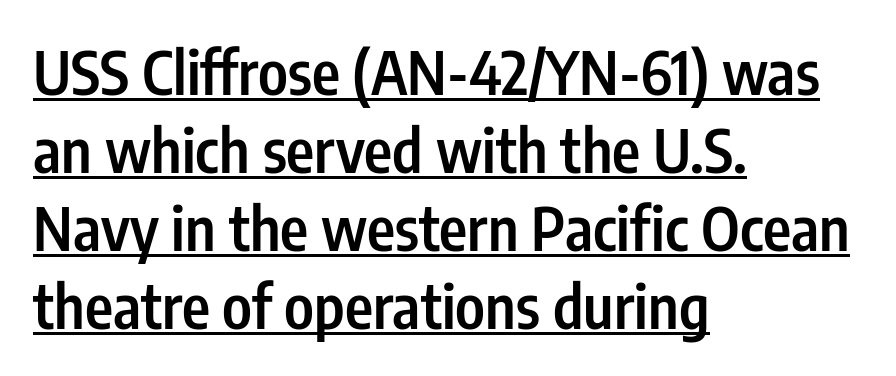
Q: Is the text bold? A: Semi-bold.
Q: Is the text italic (slanted)? A: No, it is upright.
Q: Is the typeface a serif or a sans-serif typeface? A: Sans-serif.
Q: Is the text underlined? A: Yes.
Q: How is the paragraph aligned? A: Left-aligned.
Q: Is the spacing between letters normal or unusually wide? A: Normal.
Q: Is the spacing between lines tight, normal or loose? A: Normal.
Q: Width (condensed, normal, or wide)? A: Condensed.
Q: Stroke contrast? A: Low.
Q: x-height? A: Medium.
Q: Monospaced? A: No.
